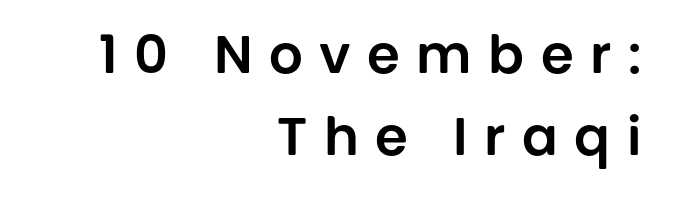
Q: Is the text italic (slanted)? A: No, it is upright.
Q: Is the typeface a serif or a sans-serif typeface? A: Sans-serif.
Q: Is the text underlined? A: No.
Q: How is the paragraph aligned? A: Right-aligned.
Q: Is the spacing between letters normal or unusually wide? A: Unusually wide.
Q: Is the spacing between lines tight, normal or loose? A: Normal.
Q: Width (condensed, normal, or wide)? A: Normal.
Q: Stroke contrast? A: Low.
Q: x-height? A: Large.
Q: Monospaced? A: No.
